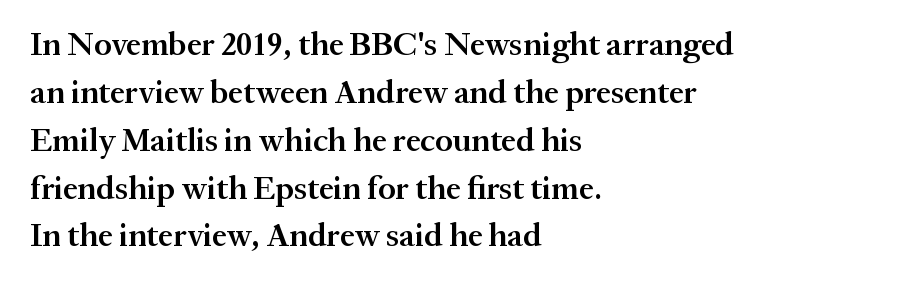
The typesetter chose a ragged-right arrangement here. Think of a printed novel: that variable character pitch is what you see here. Note: serifs present on the glyphs. Plain, unruled lines of type.
